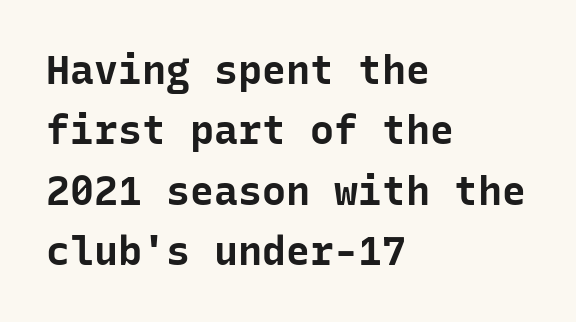
Do the characters align in a grid? Yes, the font is monospaced. The letters stand upright; this is a roman face. Regarding serifs, this sample does without them. If you measured baseline to baseline, you'd find a middling distance. You'd pick this weight for a headline — it's a proper bold. Tracking value appears to be zero — textbook default spacing.
